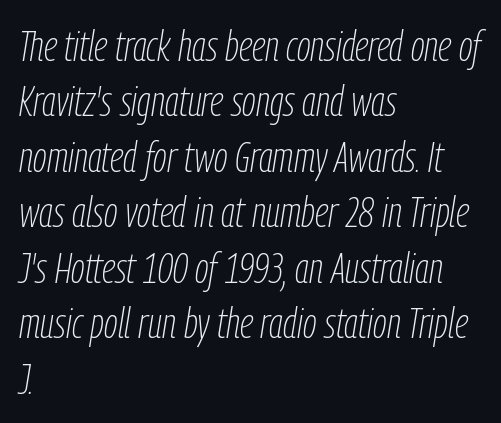
The image shows 43 px thin, condensed type, italic (leaning right); set left-aligned, normal line spacing (1.29x), normal letter spacing, not underlined; low stroke contrast and a medium x-height.
